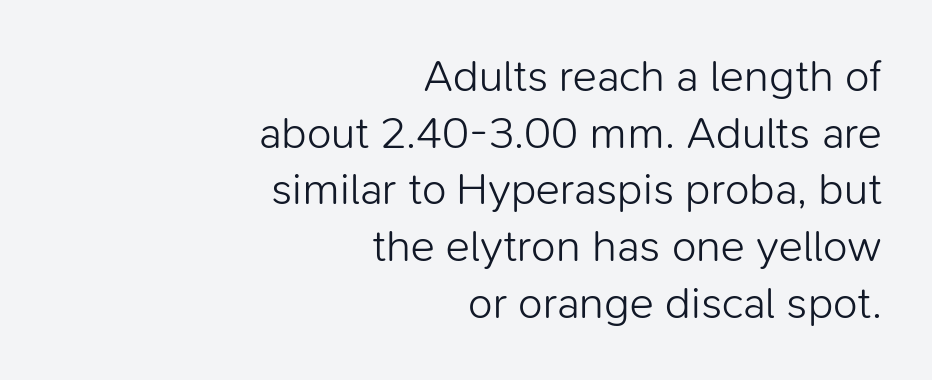
The image shows 45 px light sans-serif type, upright; set right-aligned, normal line spacing (1.26x), normal letter spacing, not underlined; low stroke contrast and a medium x-height.
